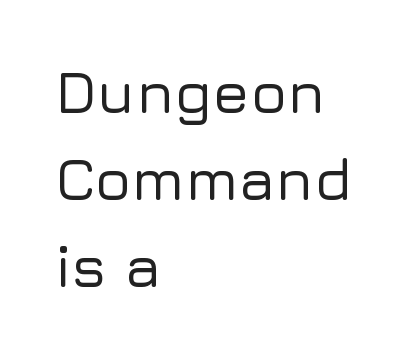
This sample is left-justified, so line endings fall wherever the words run out. Regular leading. Type without underlining. Letter spacing: default. Italic? Not at all — the glyphs are vertical. This rendering employs a face without finishing strokes, i.e., a sans-serif.
